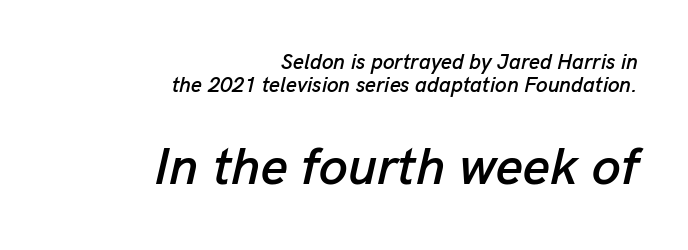
{"italic": "yes", "lean": "right", "slant_degrees": 13, "width": "normal", "stroke_contrast": "low", "x_height": "medium", "monospaced": "no", "underline": "no", "align": "right", "line_spacing": "tight", "line_spacing_ratio": 1.08, "letter_spacing": "normal", "letter_spacing_em": 0.0, "larger_block": "second", "size_ratio": 2.48, "glyph_px": 52}
